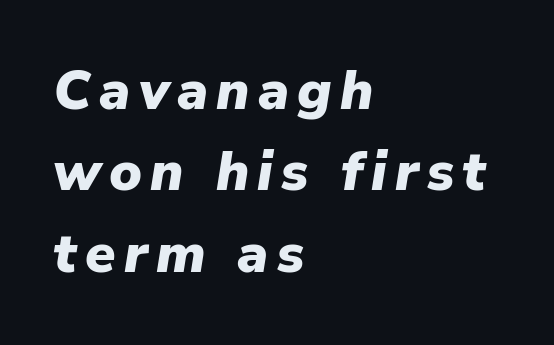
{"italic": "yes", "lean": "right", "slant_degrees": 9, "bold": "yes", "weight": "heavy", "width": "normal", "stroke_contrast": "low", "x_height": "medium", "monospaced": "no", "underline": "no", "align": "left", "line_spacing": "normal", "line_spacing_ratio": 1.48, "glyph_px": 55}
